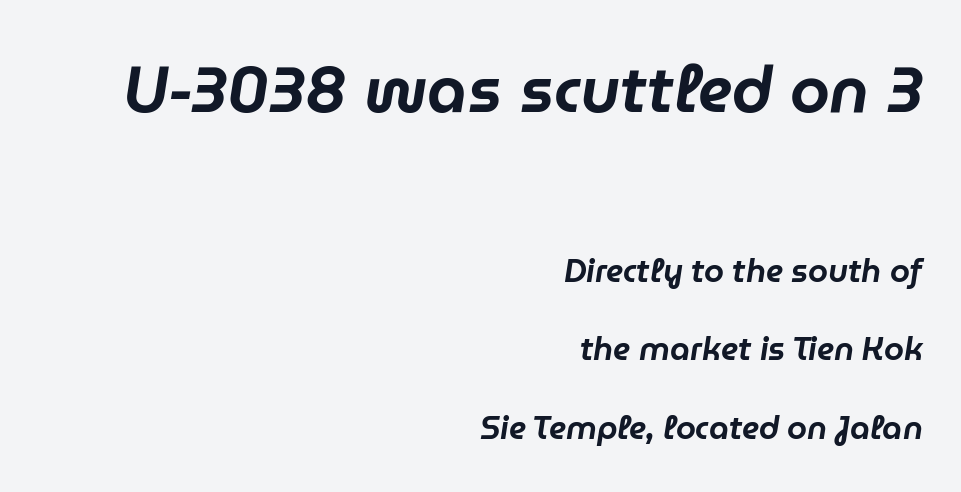
Q: Is the text italic (slanted)? A: Yes, it leans right by about 9 degrees.
Q: Is the text underlined? A: No.
Q: How is the paragraph aligned? A: Right-aligned.
Q: Is the spacing between letters normal or unusually wide? A: Normal.
Q: Is the spacing between lines tight, normal or loose? A: Loose.
Q: Which block of text is set in a larger size, the first (top) or the second (bottom)? A: The first (top) one.
Q: Width (condensed, normal, or wide)? A: Normal.
Q: Stroke contrast? A: Low.
Q: x-height? A: Medium.
Q: Monospaced? A: No.
